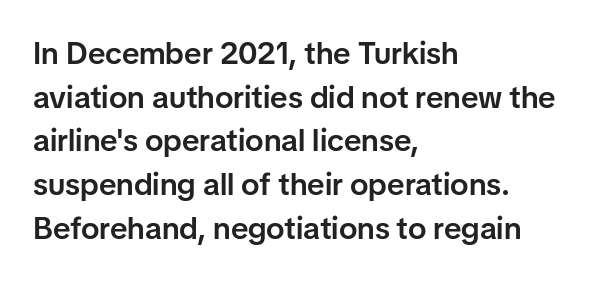
These lines keep a tight, regular rhythm from letter to letter. The string is rendered with underlining switched off. If you drew a line through each stem, it would be perfectly vertical. The block of text has a typical density, with ordinary space between rows. Emphasis by weight is partial: semibold.
